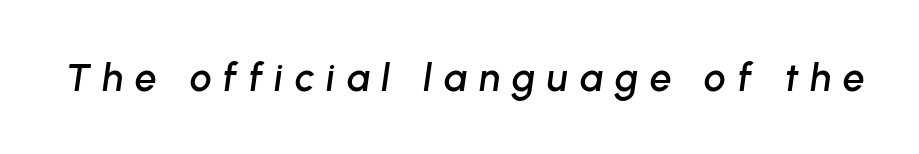
The image shows 39 px text type, italic (leaning right); set unusually wide letter spacing (+0.3 em), not underlined; low stroke contrast and a medium x-height.
